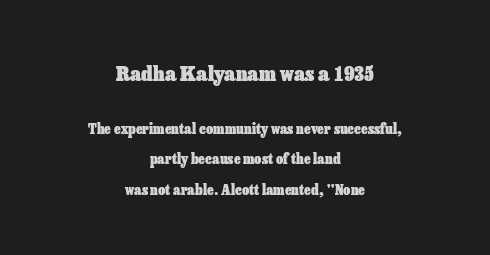
{"italic": "no", "bold": "yes", "underline": "no", "align": "center", "line_spacing": "loose", "line_spacing_ratio": 2.16, "letter_spacing": "normal", "letter_spacing_em": 0.0, "larger_block": "first", "size_ratio": 1.5, "glyph_px": 21}
